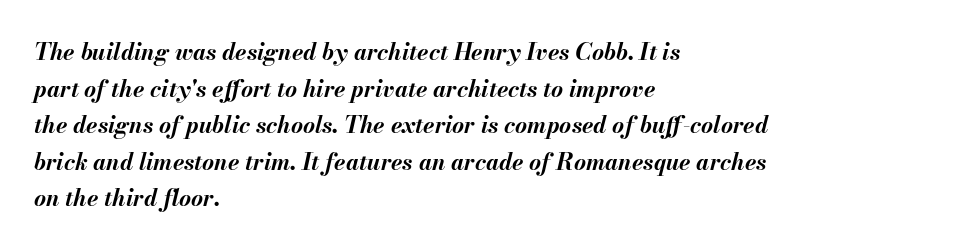
What's the leading like? Ordinary, nothing unusual. The ragged edge is on the right, which tells us the setting is flush left. Quick note: underline off. The rendering keeps characters at their native spacing. Students, this is bold: see how much ink each stroke carries. Observe the lean: these are italic letterforms.
